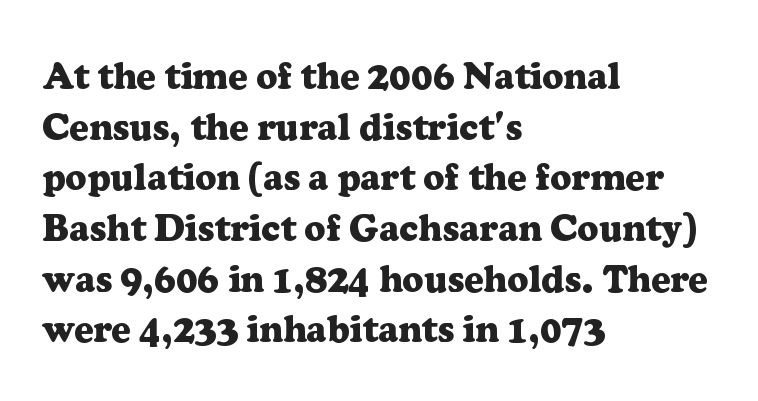
Q: Is the text bold? A: Yes.
Q: Is the text italic (slanted)? A: No, it is upright.
Q: Is the typeface a serif or a sans-serif typeface? A: Serif.
Q: Is the text underlined? A: No.
Q: How is the paragraph aligned? A: Left-aligned.
Q: Is the spacing between letters normal or unusually wide? A: Normal.
Q: Is the spacing between lines tight, normal or loose? A: Normal.
Q: Width (condensed, normal, or wide)? A: Normal.
Q: Stroke contrast? A: Low.
Q: x-height? A: Medium.
Q: Monospaced? A: No.
